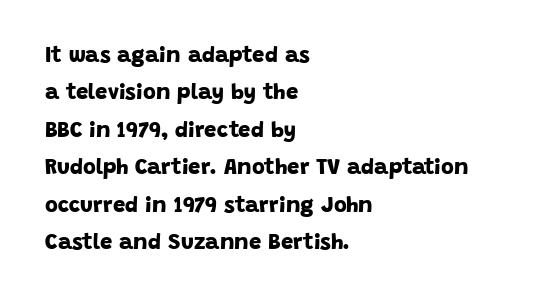
{"bold": "yes", "underline": "no", "align": "left", "line_spacing": "normal", "line_spacing_ratio": 1.7, "letter_spacing": "normal", "letter_spacing_em": 0.0, "glyph_px": 22}
